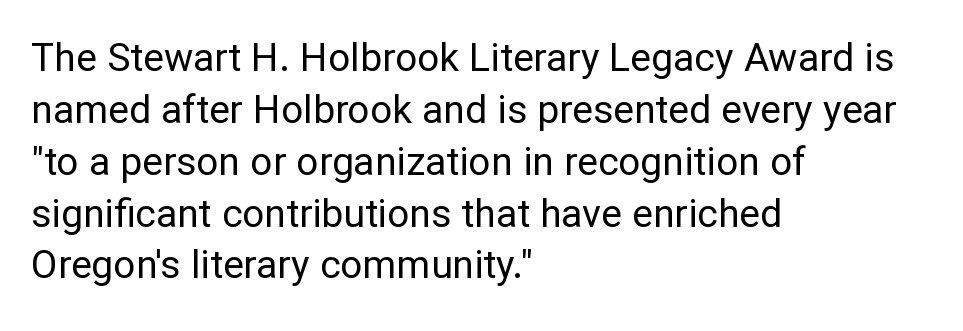
Line spacing here is normal. Posture: upright roman. You could not count columns in this text — the font is proportionally spaced. The line texture is even and compact thanks to regular tracking. Only glyphs here, with clear space below each row. Serif or sans? Sans — the stroke terminals are bare.
